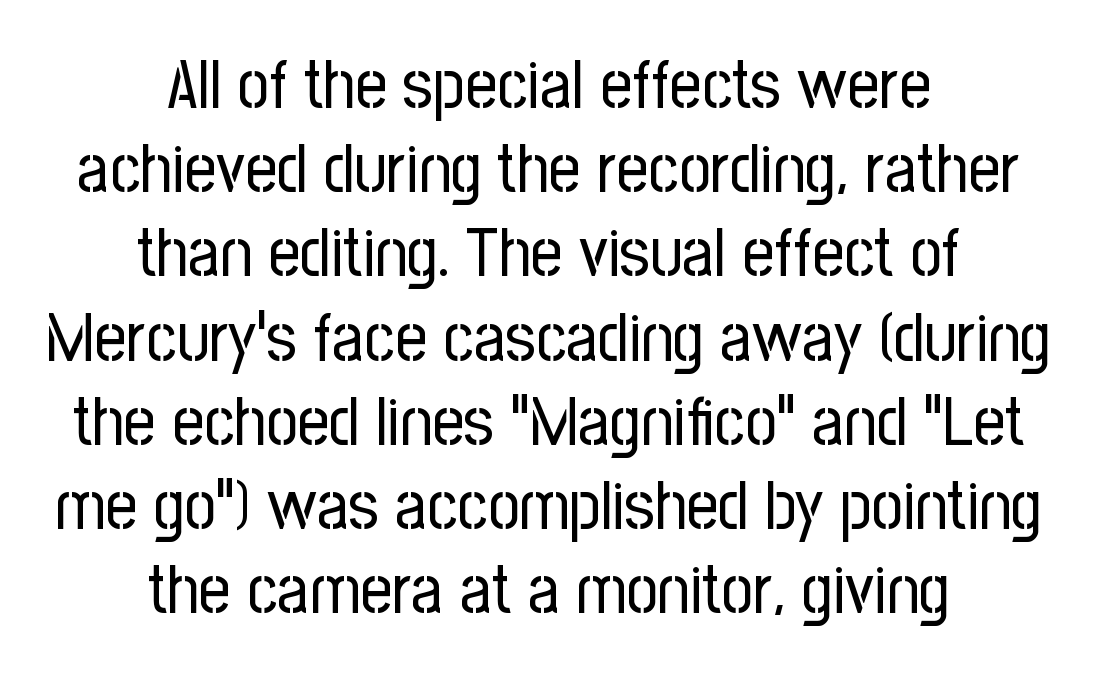
The image shows 69 px regular-weight, condensed sans-serif type, upright; set centered, line spacing 1.22x, normal letter spacing, not underlined; low stroke contrast and a medium x-height.
